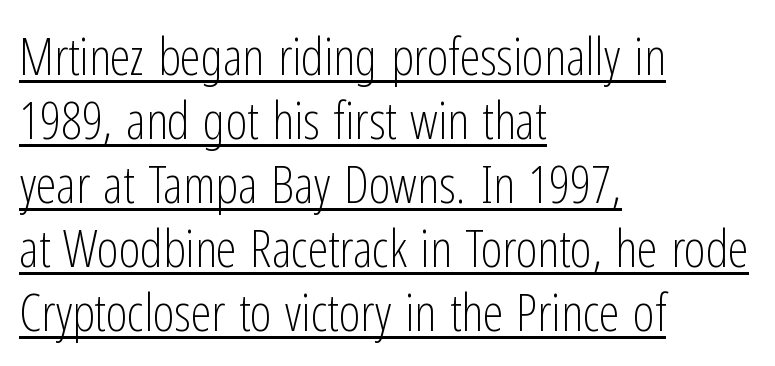
{"serif": "no", "italic": "no", "bold": "no", "weight": "light", "width": "condensed", "stroke_contrast": "low", "x_height": "medium", "monospaced": "no", "underline": "yes", "align": "left", "line_spacing_ratio": 1.23, "letter_spacing": "normal", "letter_spacing_em": 0.0, "glyph_px": 52}
